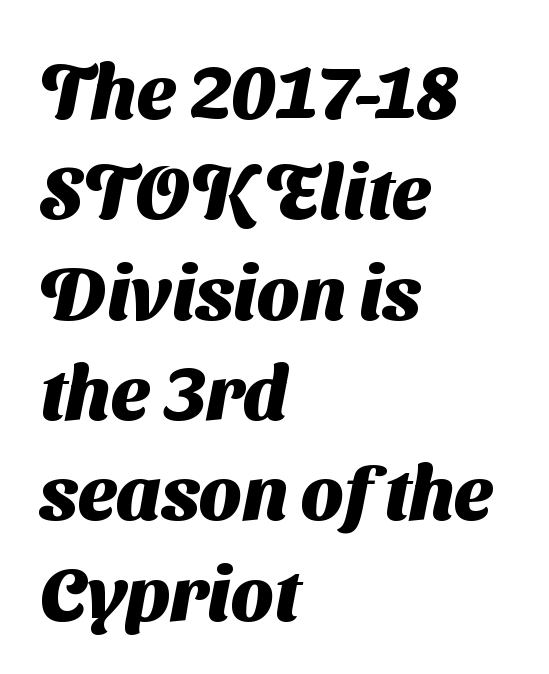
The image shows 76 px heavy sans-serif type; set left-aligned, normal line spacing (1.32x), normal letter spacing, not underlined; medium stroke contrast and a medium x-height.
